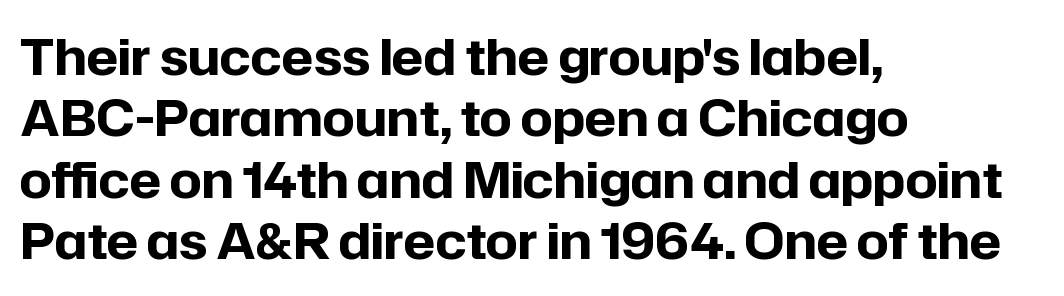
Q: Is the text bold? A: Yes.
Q: Is the text italic (slanted)? A: No, it is upright.
Q: Is the typeface a serif or a sans-serif typeface? A: Sans-serif.
Q: Is the text underlined? A: No.
Q: How is the paragraph aligned? A: Left-aligned.
Q: Is the spacing between letters normal or unusually wide? A: Normal.
Q: Width (condensed, normal, or wide)? A: Normal.
Q: Stroke contrast? A: Low.
Q: x-height? A: Medium.
Q: Monospaced? A: No.
